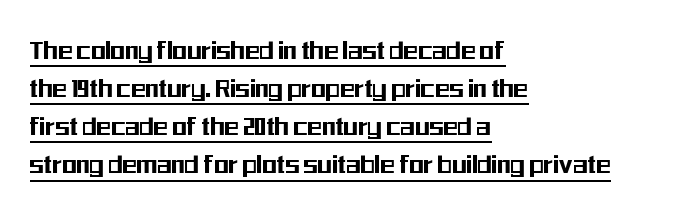
The image shows 30 px condensed sans-serif type, upright; set left-aligned, normal line spacing (1.27x), normal letter spacing, underlined; medium stroke contrast and a medium x-height.
